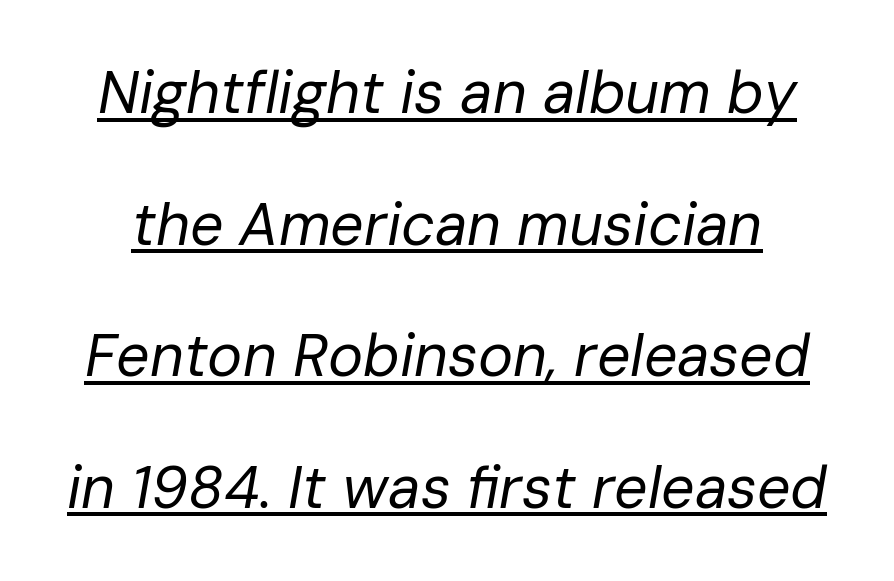
Q: Is the text bold? A: No.
Q: Is the text italic (slanted)? A: Yes, it leans right by about 10 degrees.
Q: Is the text underlined? A: Yes.
Q: Is the spacing between letters normal or unusually wide? A: Normal.
Q: Is the spacing between lines tight, normal or loose? A: Loose.
Q: Width (condensed, normal, or wide)? A: Normal.
Q: Stroke contrast? A: Low.
Q: x-height? A: Medium.
Q: Monospaced? A: No.
